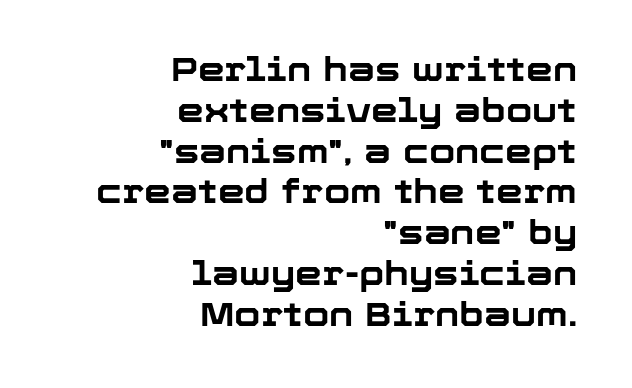
Q: Is the text bold? A: Yes.
Q: Is the text italic (slanted)? A: No, it is upright.
Q: Is the typeface a serif or a sans-serif typeface? A: Sans-serif.
Q: Is the text underlined? A: No.
Q: How is the paragraph aligned? A: Right-aligned.
Q: Is the spacing between letters normal or unusually wide? A: Normal.
Q: Width (condensed, normal, or wide)? A: Normal.
Q: Stroke contrast? A: Low.
Q: x-height? A: Medium.
Q: Monospaced? A: No.
